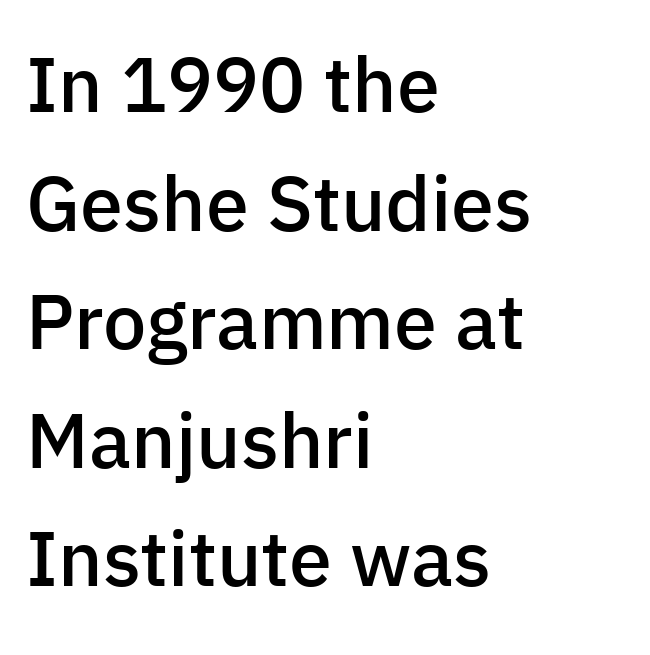
Q: Is the text bold? A: Semi-bold.
Q: Is the text italic (slanted)? A: No, it is upright.
Q: Is the typeface a serif or a sans-serif typeface? A: Sans-serif.
Q: Is the text underlined? A: No.
Q: How is the paragraph aligned? A: Left-aligned.
Q: Is the spacing between letters normal or unusually wide? A: Normal.
Q: Is the spacing between lines tight, normal or loose? A: Normal.
Q: Width (condensed, normal, or wide)? A: Normal.
Q: Stroke contrast? A: Low.
Q: x-height? A: Medium.
Q: Monospaced? A: No.
